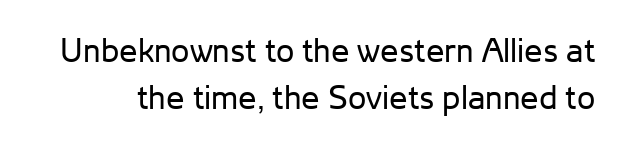
{"serif": "no", "italic": "no", "bold": "no", "weight": "regular", "width": "normal", "stroke_contrast": "low", "x_height": "medium", "monospaced": "no", "underline": "no", "line_spacing": "normal", "line_spacing_ratio": 1.43, "letter_spacing": "normal", "letter_spacing_em": 0.0, "glyph_px": 33}
